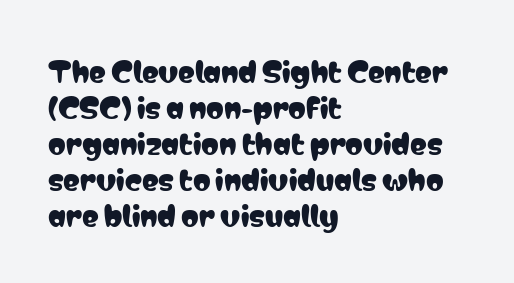
Q: Is the text italic (slanted)? A: No, it is upright.
Q: Is the typeface a serif or a sans-serif typeface? A: Sans-serif.
Q: Is the text underlined? A: No.
Q: How is the paragraph aligned? A: Left-aligned.
Q: Is the spacing between letters normal or unusually wide? A: Normal.
Q: Is the spacing between lines tight, normal or loose? A: Normal.
Q: Width (condensed, normal, or wide)? A: Condensed.
Q: Stroke contrast? A: Low.
Q: x-height? A: Medium.
Q: Monospaced? A: No.
